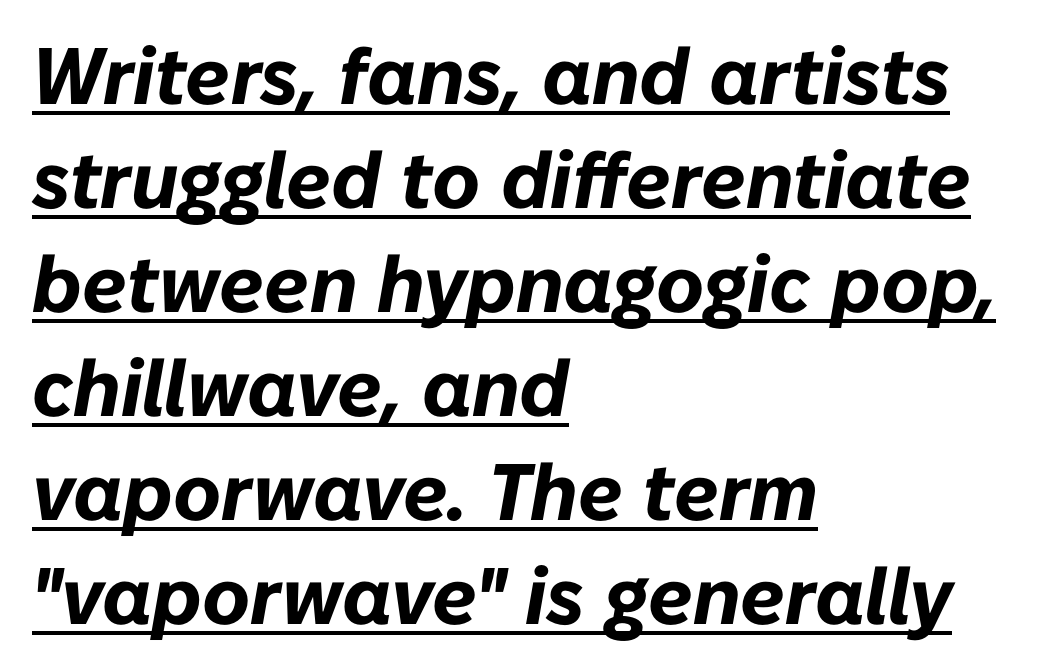
The image shows 80 px bold type, italic (leaning right); set left-aligned, normal line spacing (1.3x), normal letter spacing, underlined; low stroke contrast and a medium x-height.
